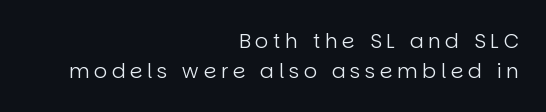
Q: Is the text bold? A: No.
Q: Is the text italic (slanted)? A: No, it is upright.
Q: Is the text underlined? A: No.
Q: How is the paragraph aligned? A: Right-aligned.
Q: Is the spacing between letters normal or unusually wide? A: Unusually wide.
Q: Is the spacing between lines tight, normal or loose? A: Normal.
